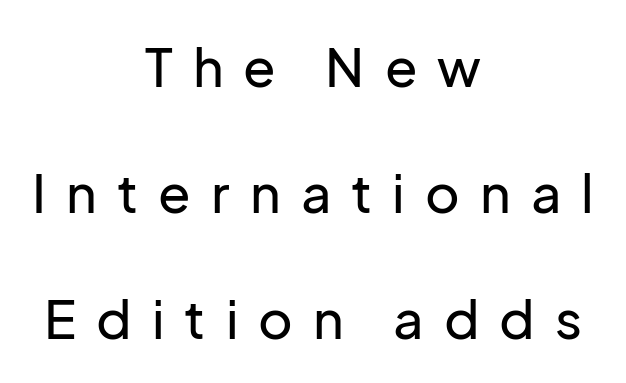
The image shows 53 px sans-serif type, upright; set centered, loose line spacing (2.38x), unusually wide letter spacing (+0.38 em), not underlined; low stroke contrast and a medium x-height.
